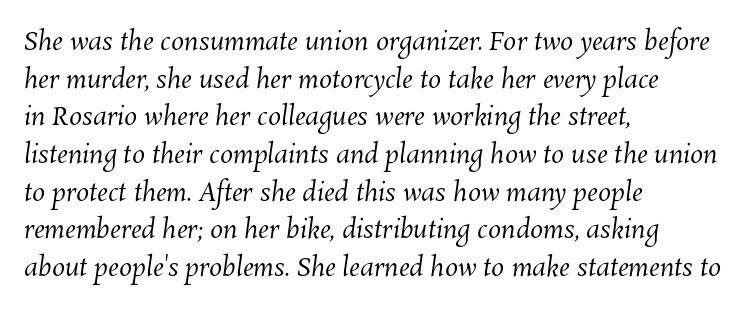
Q: Is the text bold? A: No.
Q: Is the text underlined? A: No.
Q: How is the paragraph aligned? A: Left-aligned.
Q: Is the spacing between letters normal or unusually wide? A: Normal.
Q: Is the spacing between lines tight, normal or loose? A: Normal.
